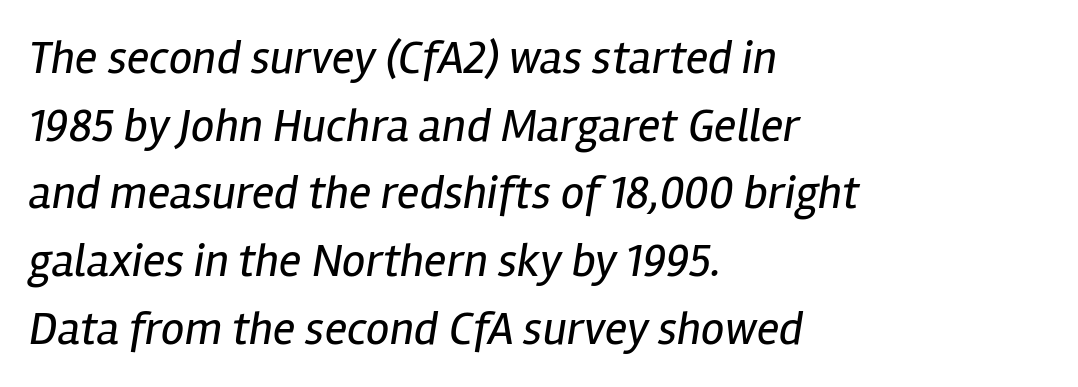
Leading: standard. Glance below the letters and you will spot only blank space. The weight tops out at a normal text grade. The lettering tilts uniformly, giving the passage an italic look.
